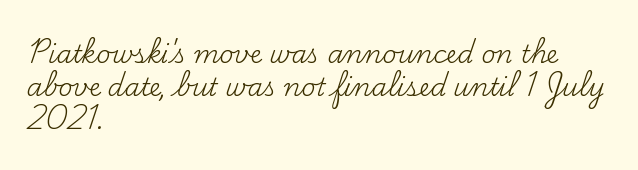
{"bold": "no", "underline": "no", "align": "left", "line_spacing": "normal", "line_spacing_ratio": 1.33, "letter_spacing": "normal", "letter_spacing_em": 0.0, "glyph_px": 25}
